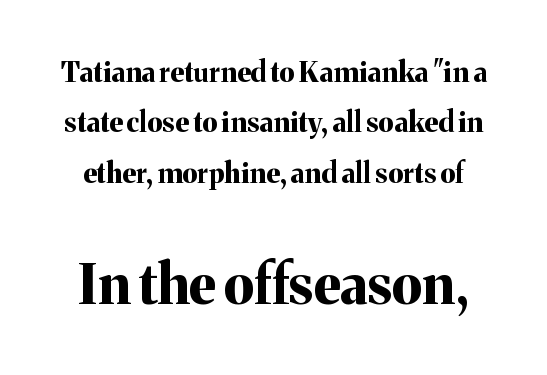
The image shows 55 px bold serif type, upright; set line spacing 1.8x, normal letter spacing, not underlined; the second (bottom) block is 1.96x larger; medium stroke contrast and a medium x-height.
